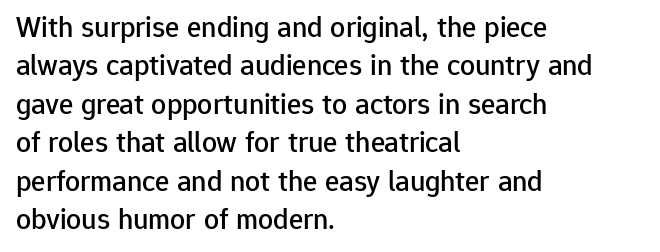
Q: Is the text italic (slanted)? A: No, it is upright.
Q: Is the typeface a serif or a sans-serif typeface? A: Sans-serif.
Q: Is the text underlined? A: No.
Q: How is the paragraph aligned? A: Left-aligned.
Q: Is the spacing between letters normal or unusually wide? A: Normal.
Q: Is the spacing between lines tight, normal or loose? A: Normal.
Q: Width (condensed, normal, or wide)? A: Normal.
Q: Stroke contrast? A: Low.
Q: x-height? A: Medium.
Q: Monospaced? A: No.
